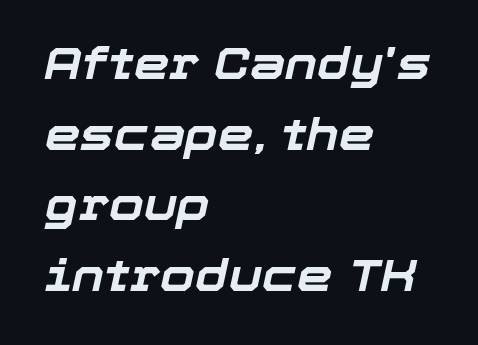
{"italic": "yes", "lean": "right", "slant_degrees": 12, "bold": "yes", "weight": "bold", "width": "normal", "stroke_contrast": "low", "x_height": "medium", "monospaced": "no", "underline": "no", "align": "left", "line_spacing": "normal", "line_spacing_ratio": 1.57, "letter_spacing": "normal", "letter_spacing_em": 0.0, "glyph_px": 45}
